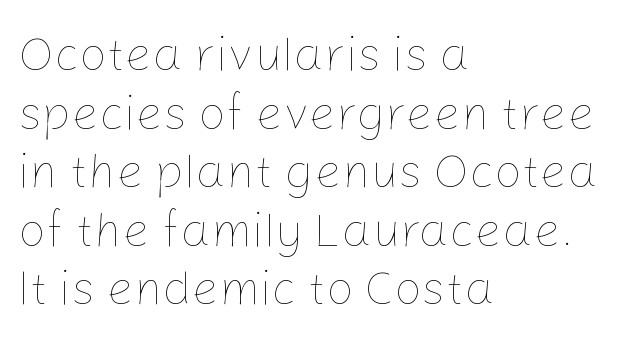
Q: Is the text bold? A: No.
Q: Is the text italic (slanted)? A: No, it is upright.
Q: Is the text underlined? A: No.
Q: How is the paragraph aligned? A: Left-aligned.
Q: Is the spacing between letters normal or unusually wide? A: Normal.
Q: Width (condensed, normal, or wide)? A: Normal.
Q: Stroke contrast? A: Low.
Q: x-height? A: Medium.
Q: Monospaced? A: No.
